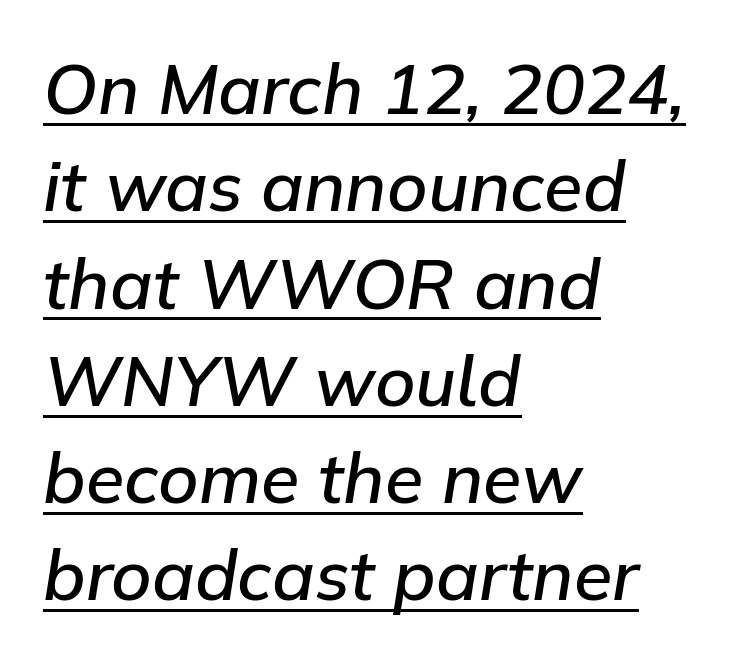
Every row of glyphs begins at an identical x-position on the left. The letters sit at their default tracking, neither squeezed nor spread. The specimen includes a rule beneath the text block's lines. Think of a printed novel: that variable character pitch is what you see here. The specimen reads as italic at a glance. Typographic density is moderately raised because the face is semibold.
